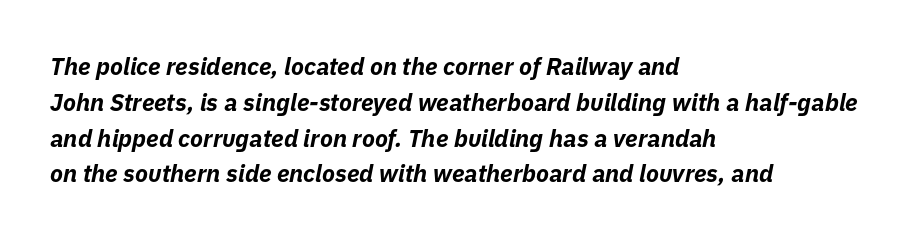
{"italic": "yes", "lean": "right", "slant_degrees": 11, "bold": "yes", "underline": "no", "align": "left", "line_spacing": "normal", "line_spacing_ratio": 1.49, "letter_spacing": "normal", "letter_spacing_em": 0.0, "glyph_px": 24}
